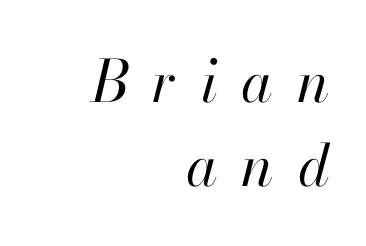
The image shows 58 px regular-weight type, italic (leaning right); set right-aligned, normal line spacing (1.44x), unusually wide letter spacing (+0.41 em), not underlined; high stroke contrast and a small x-height.
